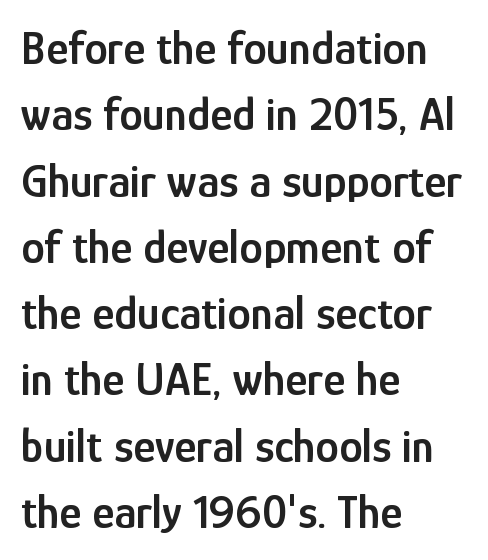
The image shows 47 px semibold, condensed sans-serif type, upright; set left-aligned, normal line spacing (1.41x), normal letter spacing, not underlined; low stroke contrast and a medium x-height.
